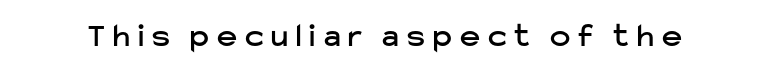
The image shows 34 px sans-serif type, upright; set unusually wide letter spacing (+0.24 em), not underlined; low stroke contrast and a medium x-height.
